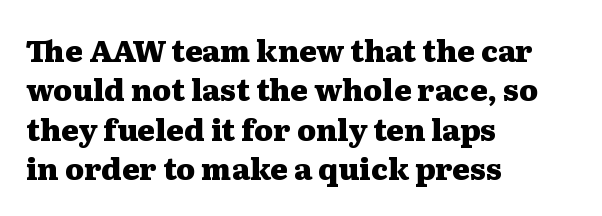
The image shows 30 px heavy, wide serif type, upright; set left-aligned, normal line spacing (1.31x), normal letter spacing, not underlined; medium stroke contrast and a medium x-height.
